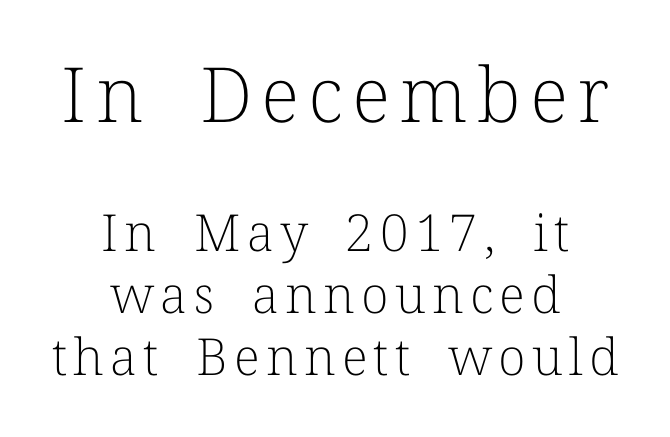
The image shows 76 px light serif type, upright; set centered, line spacing 1.22x, not underlined; the first (top) block is 1.49x larger; low stroke contrast and a medium x-height.
